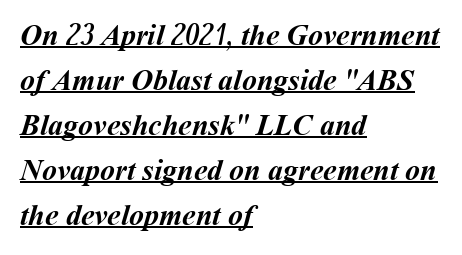
{"bold": "yes", "weight": "semibold", "width": "normal", "stroke_contrast": "medium", "x_height": "medium", "monospaced": "no", "underline": "yes", "align": "left", "line_spacing": "normal", "line_spacing_ratio": 1.5, "letter_spacing": "normal", "letter_spacing_em": 0.0, "glyph_px": 30}
